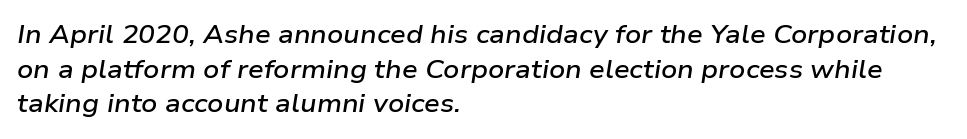
The image shows 25 px text type, italic (leaning right); set left-aligned, normal line spacing (1.39x), normal letter spacing, not underlined.
